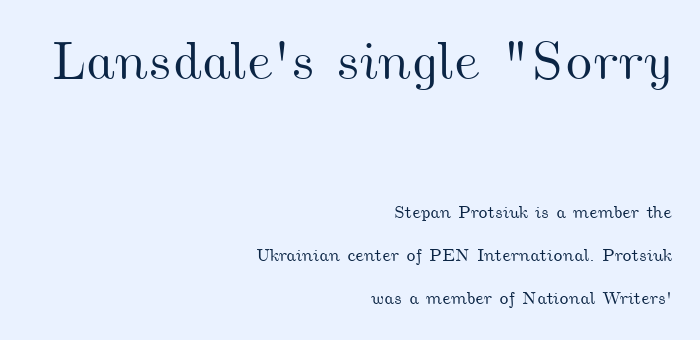
Q: Is the text underlined? A: No.
Q: How is the paragraph aligned? A: Right-aligned.
Q: Is the spacing between letters normal or unusually wide? A: Normal.
Q: Is the spacing between lines tight, normal or loose? A: Loose.
Q: Which block of text is set in a larger size, the first (top) or the second (bottom)? A: The first (top) one.
Q: Width (condensed, normal, or wide)? A: Wide.
Q: Stroke contrast? A: Medium.
Q: x-height? A: Small.
Q: Monospaced? A: No.
